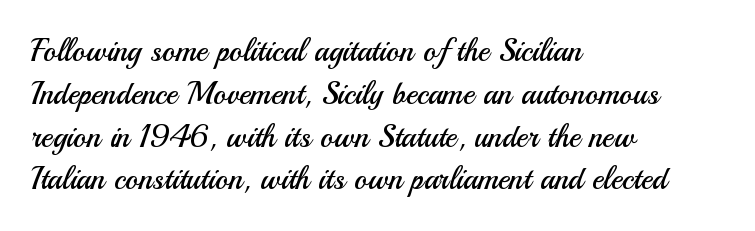
Q: Is the text bold? A: No.
Q: Is the text italic (slanted)? A: Yes.
Q: Is the typeface a serif or a sans-serif typeface? A: Sans-serif.
Q: Is the text underlined? A: No.
Q: How is the paragraph aligned? A: Left-aligned.
Q: Is the spacing between letters normal or unusually wide? A: Normal.
Q: Is the spacing between lines tight, normal or loose? A: Normal.
Q: Width (condensed, normal, or wide)? A: Normal.
Q: Stroke contrast? A: Medium.
Q: x-height? A: Small.
Q: Monospaced? A: No.
